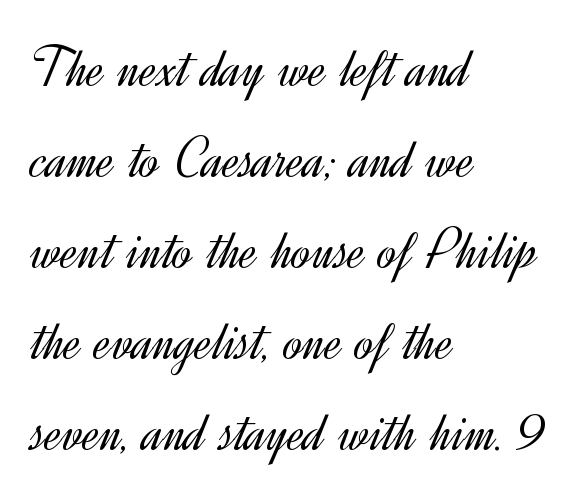
{"serif": "no", "bold": "no", "weight": "light", "width": "normal", "x_height": "small", "monospaced": "no", "underline": "no", "align": "left", "line_spacing": "normal", "line_spacing_ratio": 1.57, "letter_spacing": "normal", "letter_spacing_em": 0.0, "glyph_px": 58}
